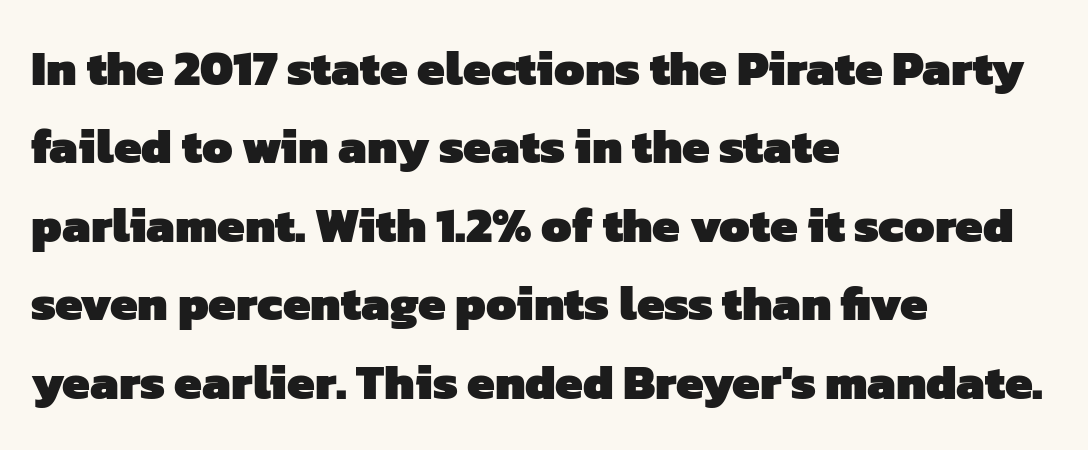
Q: Is the text bold? A: Yes.
Q: Is the typeface a serif or a sans-serif typeface? A: Sans-serif.
Q: Is the text underlined? A: No.
Q: How is the paragraph aligned? A: Left-aligned.
Q: Is the spacing between letters normal or unusually wide? A: Normal.
Q: Is the spacing between lines tight, normal or loose? A: Normal.
Q: Width (condensed, normal, or wide)? A: Normal.
Q: Stroke contrast? A: Low.
Q: x-height? A: Medium.
Q: Monospaced? A: No.
